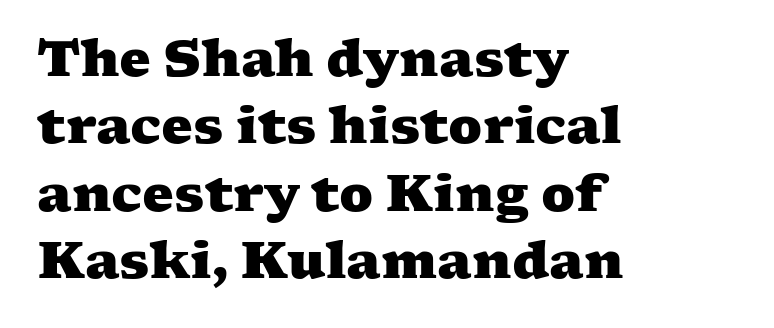
{"serif": "yes", "bold": "yes", "weight": "heavy", "width": "wide", "stroke_contrast": "medium", "x_height": "medium", "monospaced": "no", "underline": "no", "align": "left", "line_spacing": "normal", "line_spacing_ratio": 1.35, "letter_spacing": "normal", "letter_spacing_em": 0.0, "glyph_px": 50}
